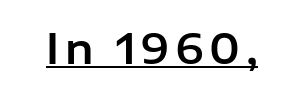
Q: Is the text italic (slanted)? A: No, it is upright.
Q: Is the typeface a serif or a sans-serif typeface? A: Sans-serif.
Q: Is the text underlined? A: Yes.
Q: Width (condensed, normal, or wide)? A: Normal.
Q: Stroke contrast? A: Low.
Q: x-height? A: Medium.
Q: Monospaced? A: No.
